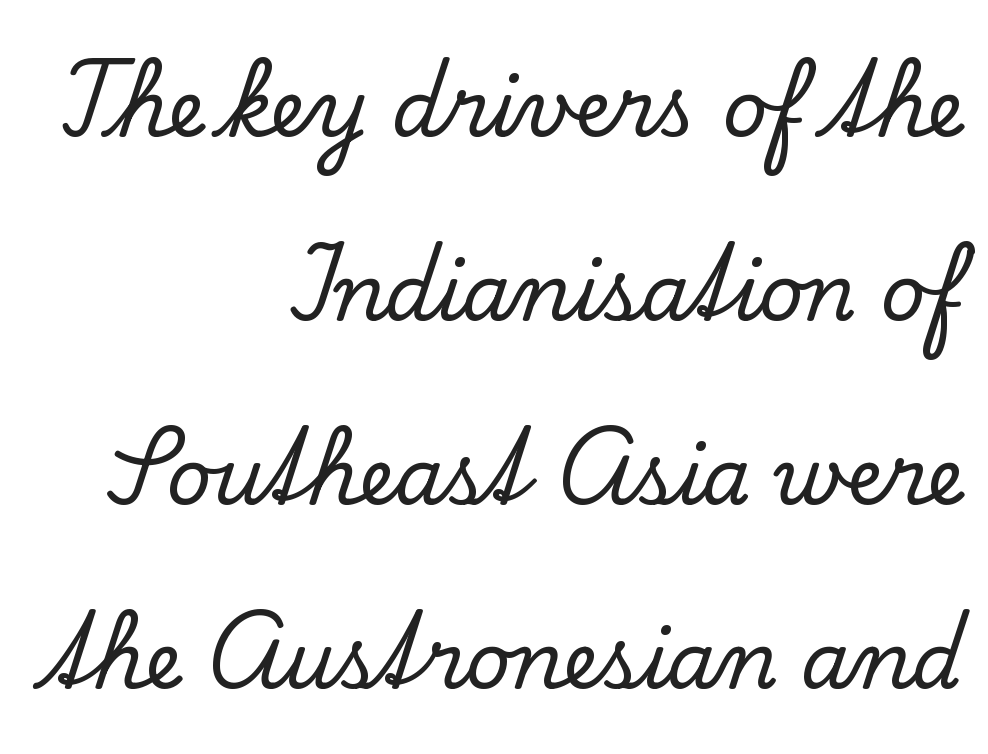
Q: Is the text italic (slanted)? A: Yes.
Q: Is the typeface a serif or a sans-serif typeface? A: Serif.
Q: Is the text underlined? A: No.
Q: How is the paragraph aligned? A: Right-aligned.
Q: Is the spacing between letters normal or unusually wide? A: Normal.
Q: Is the spacing between lines tight, normal or loose? A: Loose.
Q: Width (condensed, normal, or wide)? A: Normal.
Q: Stroke contrast? A: Low.
Q: x-height? A: Small.
Q: Monospaced? A: No.
